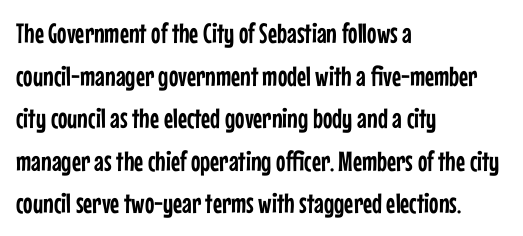
Q: Is the text italic (slanted)? A: No, it is upright.
Q: Is the typeface a serif or a sans-serif typeface? A: Sans-serif.
Q: Is the text underlined? A: No.
Q: How is the paragraph aligned? A: Left-aligned.
Q: Is the spacing between letters normal or unusually wide? A: Normal.
Q: Is the spacing between lines tight, normal or loose? A: Normal.
Q: Width (condensed, normal, or wide)? A: Condensed.
Q: Stroke contrast? A: Low.
Q: x-height? A: Medium.
Q: Monospaced? A: No.
